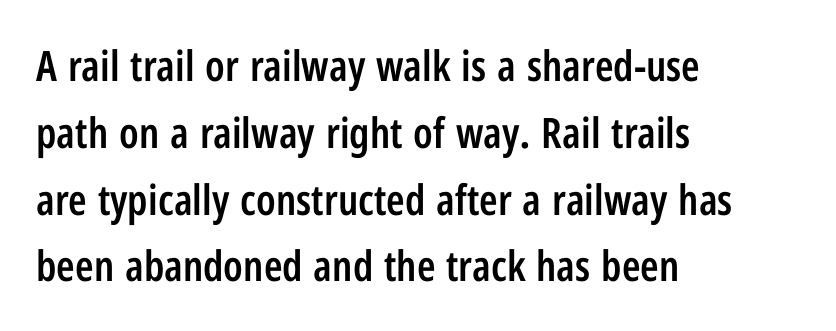
Heft: intermediate — a semibold. The passage shown is not underscored anywhere. This sample uses a sans-serif face. Caption: standard tracking, unaltered. Which margin do the lines hug? The left one — the right edge is uneven. How would I describe the line gaps? Plain and ordinary.
